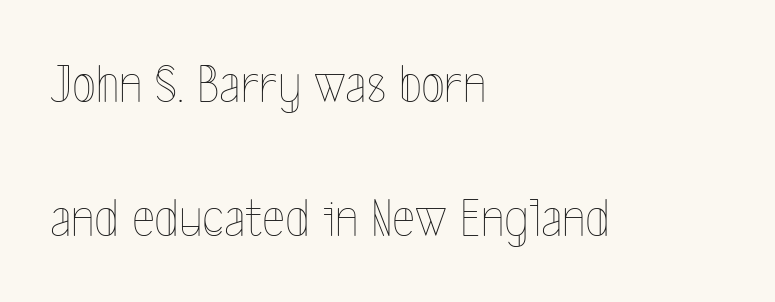
{"italic": "no", "bold": "no", "weight": "thin", "width": "condensed", "x_height": "medium", "monospaced": "no", "underline": "no", "align": "left", "line_spacing": "loose", "line_spacing_ratio": 2.43, "letter_spacing": "normal", "letter_spacing_em": 0.0, "glyph_px": 55}
